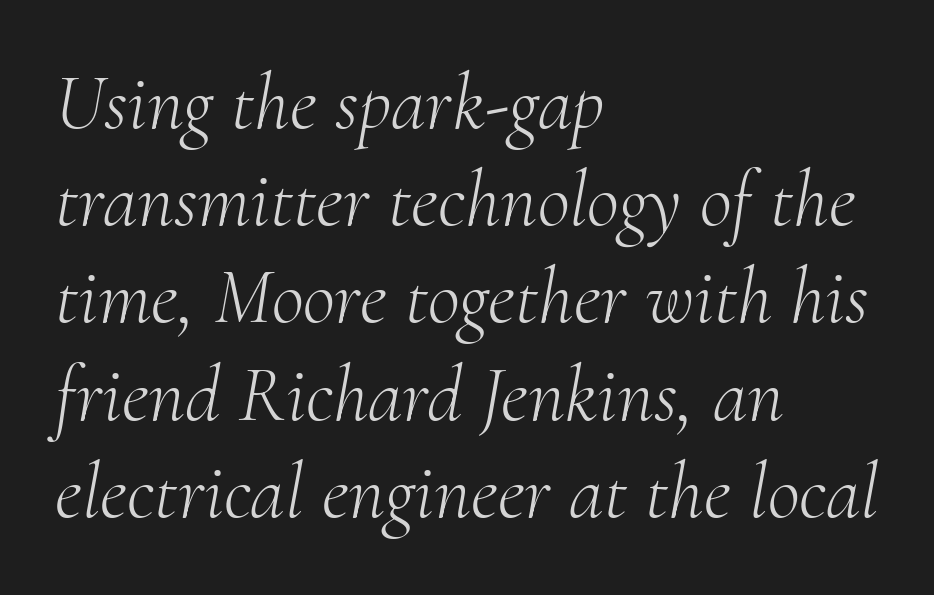
{"serif": "yes", "italic": "yes", "lean": "right", "slant_degrees": 10, "bold": "no", "weight": "light", "width": "normal", "stroke_contrast": "medium", "x_height": "small", "monospaced": "no", "underline": "no", "align": "left", "line_spacing_ratio": 1.23, "letter_spacing": "normal", "letter_spacing_em": 0.0, "glyph_px": 79}
